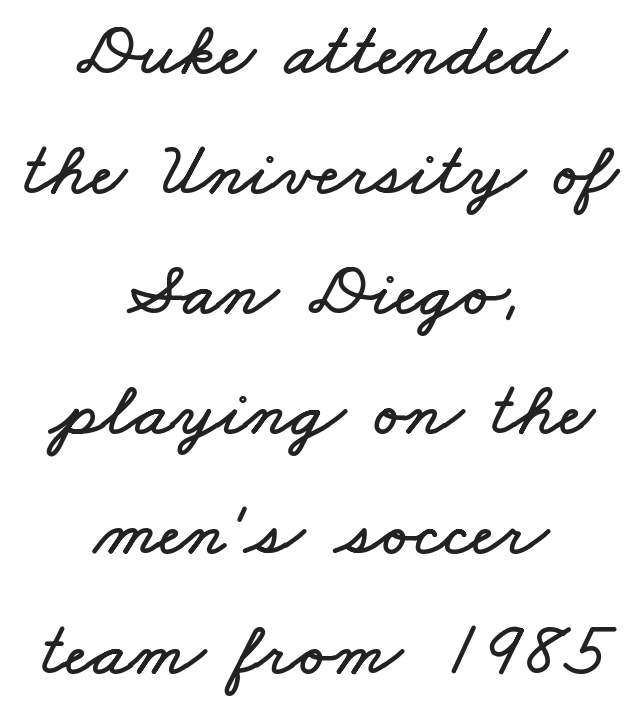
{"width": "wide", "stroke_contrast": "low", "x_height": "small", "monospaced": "no", "underline": "no", "align": "center", "line_spacing": "normal", "line_spacing_ratio": 1.58, "letter_spacing": "normal", "letter_spacing_em": 0.0, "glyph_px": 76}
